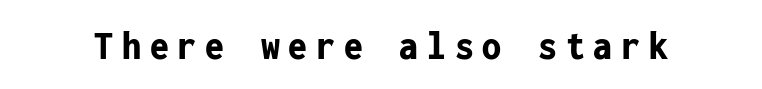
Q: Is the text bold? A: Yes.
Q: Is the text italic (slanted)? A: No, it is upright.
Q: Is the typeface a serif or a sans-serif typeface? A: Sans-serif.
Q: Is the text underlined? A: No.
Q: Is the spacing between letters normal or unusually wide? A: Unusually wide.
Q: Width (condensed, normal, or wide)? A: Condensed.
Q: Stroke contrast? A: Low.
Q: x-height? A: Medium.
Q: Monospaced? A: Yes.
